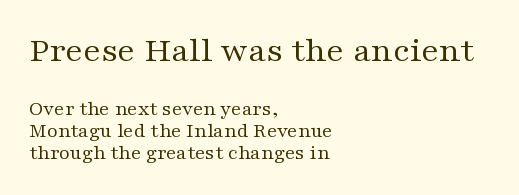
The image shows 36 px regular-weight, wide serif type, upright; set left-aligned, tight line spacing (1.05x), normal letter spacing, not underlined; the first (top) block is 1.71x larger; medium stroke contrast and a medium x-height.
